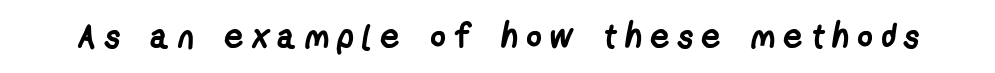
Here the glyphs are tracked loosely, breaking word shapes into spaced letters. The specimen omits any rule beneath the text block's lines. The passage shown is typed in a proportional face where columns would drift. The characters display no serif detailing; their extremities are plain. Weight: bold.
